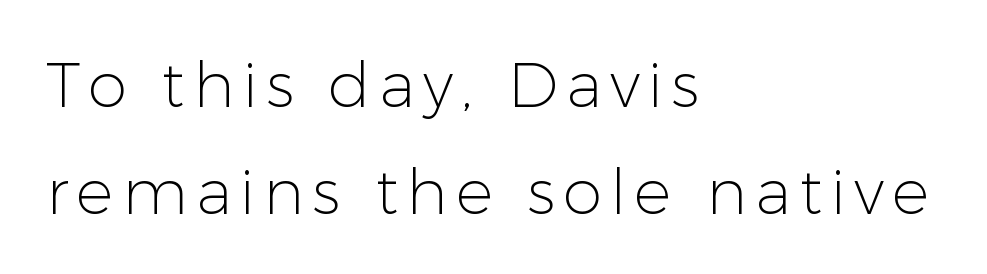
The image shows 63 px light sans-serif type, upright; set left-aligned, normal line spacing (1.7x), not underlined; low stroke contrast and a medium x-height.
